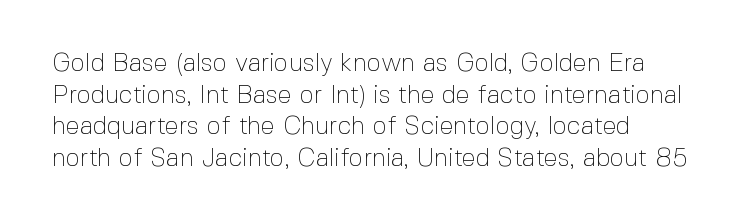
On a weight scale, this lands at 450 or below. The leading is moderate, giving the passage an even texture. Characters remain perfectly vertical along every line. The passage shown is not underscored anywhere. You could call the tracking neutral — neither tight nor loose.
